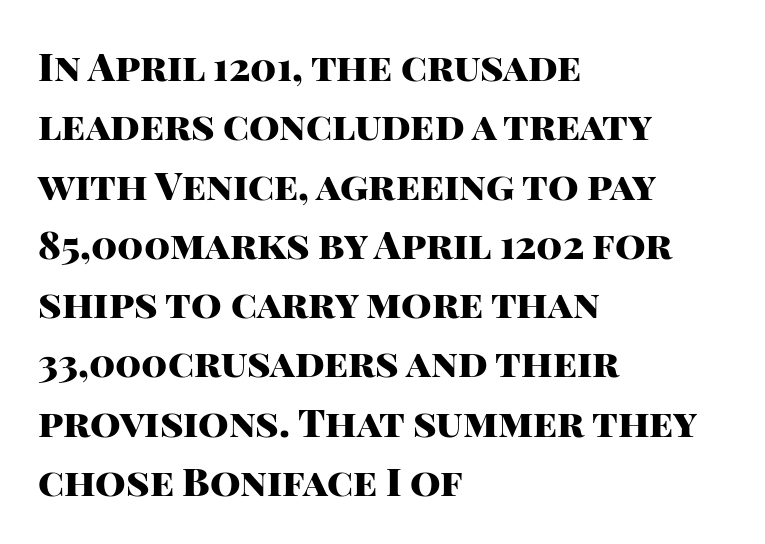
The image shows 39 px heavy sans-serif type, upright; set left-aligned, normal line spacing (1.52x), normal letter spacing, not underlined; high stroke contrast and a large x-height.
